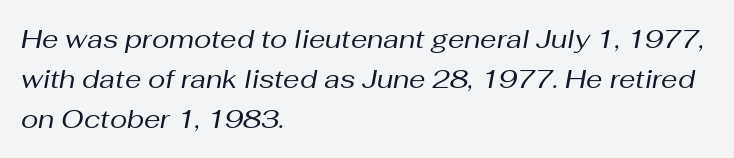
The text carries the slant typical of an italic or oblique font. How are the letters spaced? Ordinarily, with no added tracking. Rows of type keep a routine distance in the vertical direction. A classic flush-left, rag-right setting is used for this passage. The glyphs are unaccompanied by any horizontal stroke below them. Compared with a typical body face, this is equally light or lighter still.
